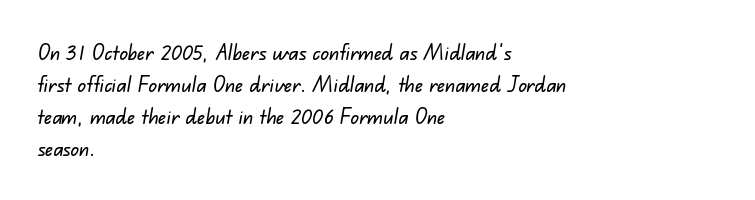
The image shows 21 px text type; set left-aligned, normal line spacing (1.52x), normal letter spacing, not underlined.
